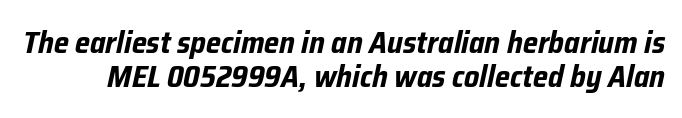
Q: Is the text bold? A: Yes.
Q: Is the text italic (slanted)? A: Yes, it leans right by about 12 degrees.
Q: Is the text underlined? A: No.
Q: Is the spacing between letters normal or unusually wide? A: Normal.
Q: Is the spacing between lines tight, normal or loose? A: Tight.
Q: Width (condensed, normal, or wide)? A: Condensed.
Q: Stroke contrast? A: Low.
Q: x-height? A: Medium.
Q: Monospaced? A: No.
